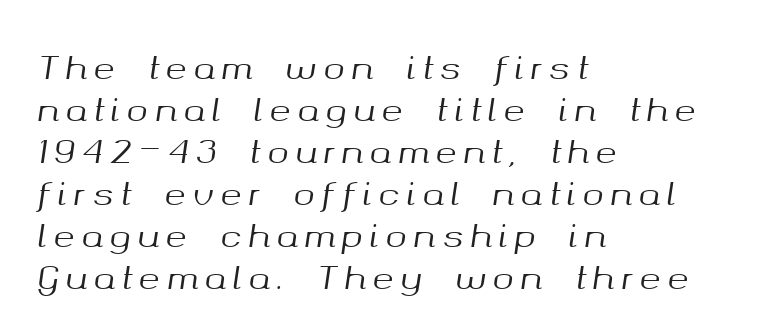
Q: Is the text italic (slanted)? A: Yes, it leans right by about 8 degrees.
Q: Is the text underlined? A: No.
Q: How is the paragraph aligned? A: Left-aligned.
Q: Is the spacing between letters normal or unusually wide? A: Unusually wide.
Q: Is the spacing between lines tight, normal or loose? A: Normal.
Q: Width (condensed, normal, or wide)? A: Normal.
Q: Stroke contrast? A: Medium.
Q: x-height? A: Medium.
Q: Monospaced? A: No.
